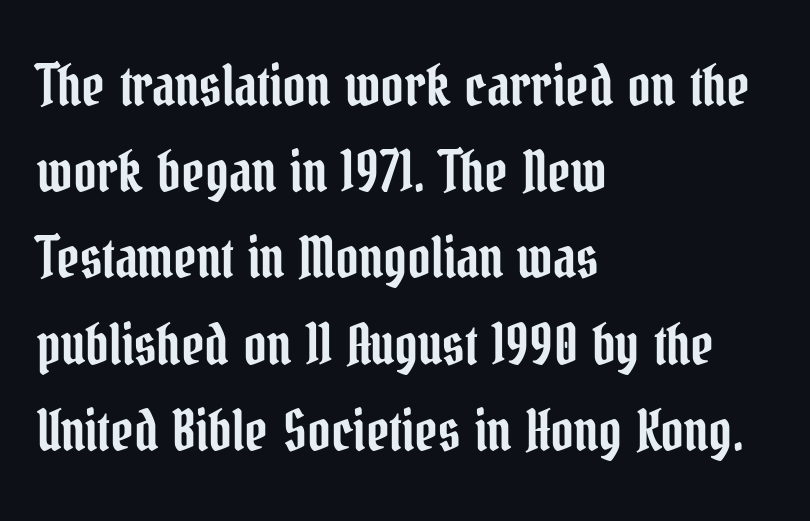
Q: Is the text italic (slanted)? A: No, it is upright.
Q: Is the typeface a serif or a sans-serif typeface? A: Serif.
Q: Is the text underlined? A: No.
Q: How is the paragraph aligned? A: Left-aligned.
Q: Is the spacing between letters normal or unusually wide? A: Normal.
Q: Is the spacing between lines tight, normal or loose? A: Normal.
Q: Width (condensed, normal, or wide)? A: Condensed.
Q: Stroke contrast? A: Low.
Q: x-height? A: Medium.
Q: Monospaced? A: No.
